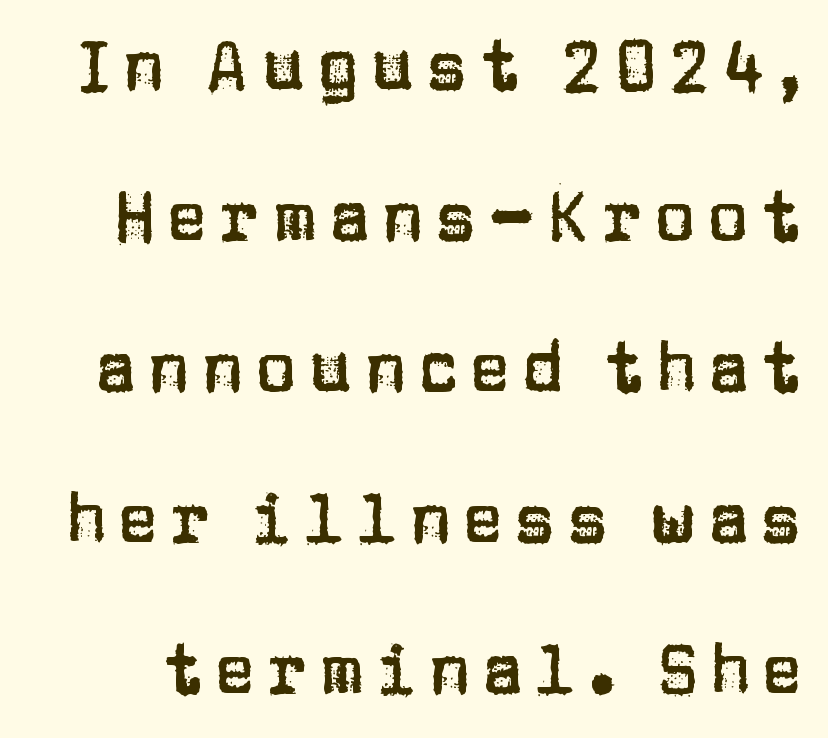
{"serif": "no", "italic": "no", "width": "normal", "stroke_contrast": "low", "x_height": "large", "monospaced": "no", "underline": "no", "line_spacing": "loose", "line_spacing_ratio": 2.19, "glyph_px": 69}
